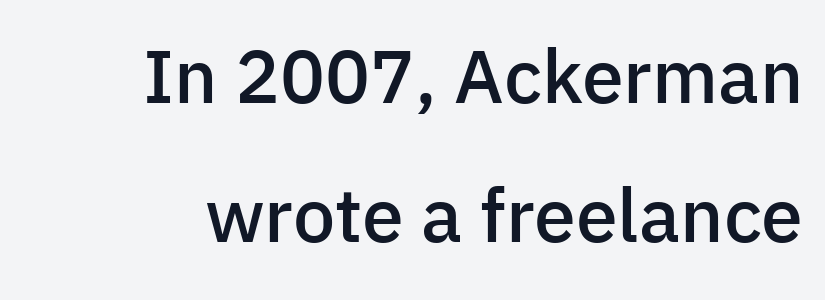
{"serif": "no", "italic": "no", "bold": "semi", "weight": "semibold", "width": "normal", "stroke_contrast": "low", "x_height": "medium", "monospaced": "no", "underline": "no", "align": "right", "line_spacing_ratio": 1.86, "letter_spacing": "normal", "letter_spacing_em": 0.0, "glyph_px": 75}
